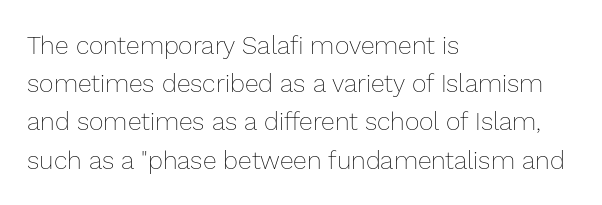
The image shows 25 px text type, upright; set left-aligned, normal line spacing (1.53x), normal letter spacing, not underlined.
